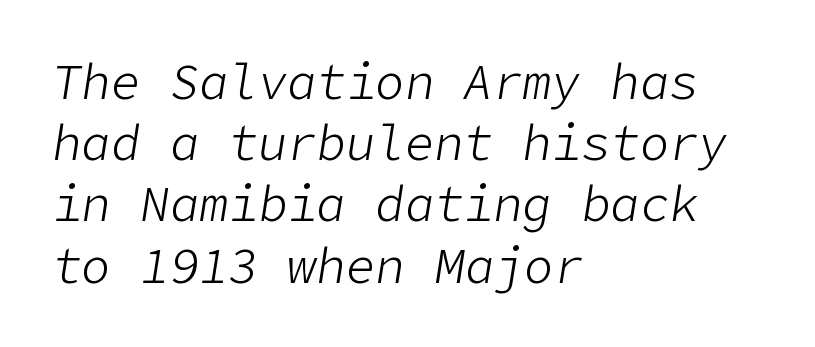
Q: Is the text bold? A: No.
Q: Is the text italic (slanted)? A: Yes, it leans right by about 9 degrees.
Q: Is the text underlined? A: No.
Q: How is the paragraph aligned? A: Left-aligned.
Q: Is the spacing between letters normal or unusually wide? A: Normal.
Q: Is the spacing between lines tight, normal or loose? A: Normal.
Q: Width (condensed, normal, or wide)? A: Normal.
Q: Stroke contrast? A: Low.
Q: x-height? A: Medium.
